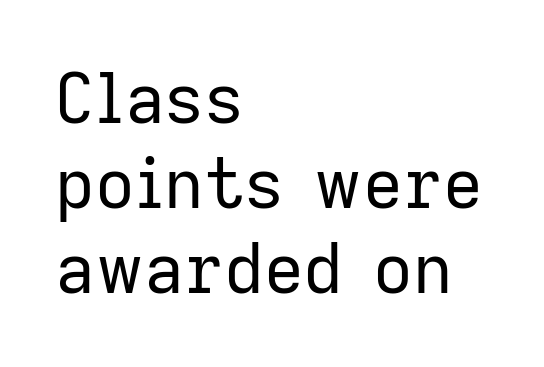
The image shows 69 px regular-weight sans-serif type, upright; set left-aligned, line spacing 1.23x, normal letter spacing, not underlined; low stroke contrast and a medium x-height.
